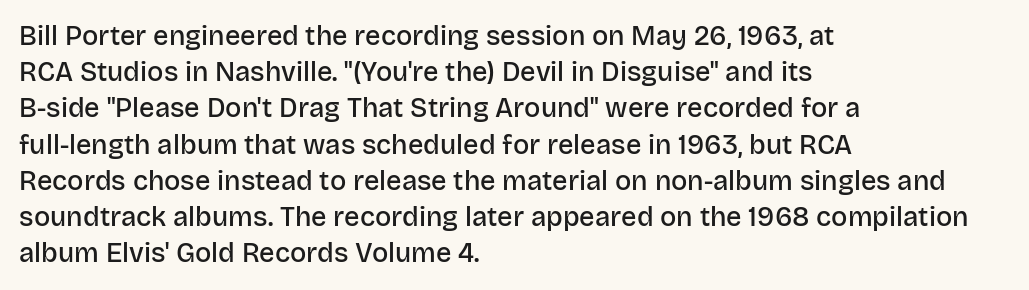
The image shows 27 px text type, upright; set left-aligned, normal line spacing (1.34x), normal letter spacing, not underlined.
